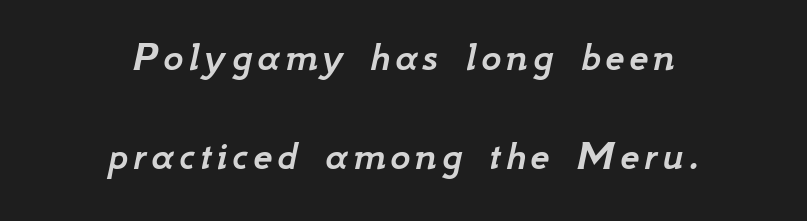
Q: Is the text italic (slanted)? A: Yes, it leans right by about 12 degrees.
Q: Is the text underlined? A: No.
Q: How is the paragraph aligned? A: Centered.
Q: Is the spacing between lines tight, normal or loose? A: Loose.
Q: Width (condensed, normal, or wide)? A: Normal.
Q: Stroke contrast? A: Low.
Q: x-height? A: Small.
Q: Monospaced? A: No.
